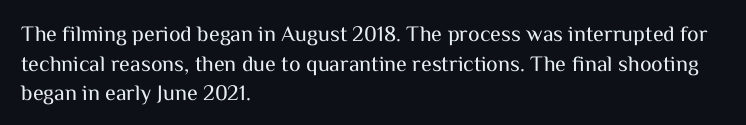
{"italic": "no", "bold": "no", "underline": "no", "align": "left", "line_spacing": "normal", "line_spacing_ratio": 1.35, "letter_spacing": "normal", "letter_spacing_em": 0.0, "glyph_px": 22}
